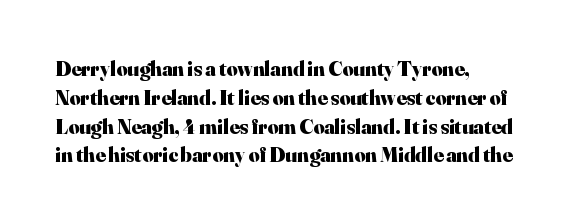
{"italic": "no", "bold": "yes", "underline": "no", "align": "left", "line_spacing": "normal", "line_spacing_ratio": 1.37, "letter_spacing": "normal", "letter_spacing_em": 0.0, "glyph_px": 21}
